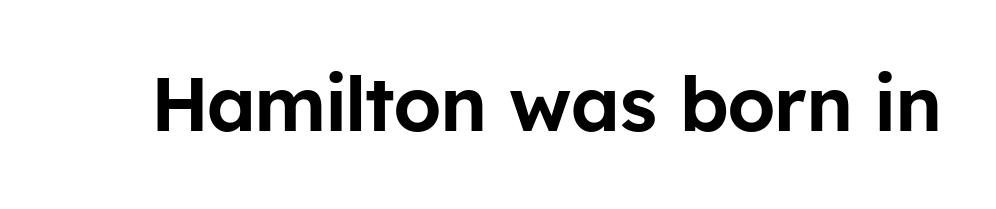
{"serif": "no", "italic": "no", "width": "normal", "stroke_contrast": "low", "x_height": "medium", "monospaced": "no", "underline": "no", "letter_spacing": "normal", "letter_spacing_em": 0.0, "glyph_px": 76}
